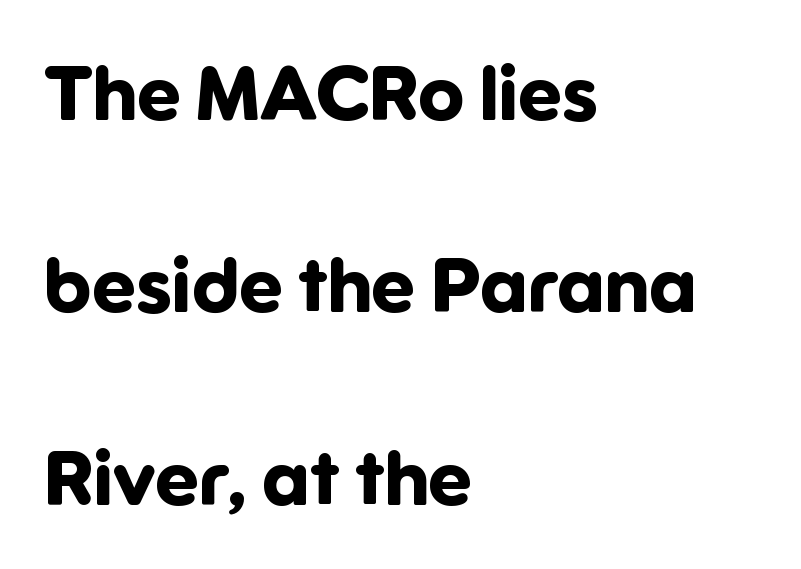
The image shows 77 px bold sans-serif type, upright; set left-aligned, loose line spacing (2.5x), normal letter spacing, not underlined; low stroke contrast and a medium x-height.
